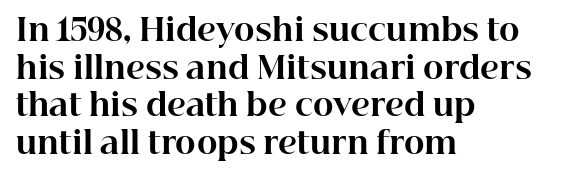
Q: Is the text bold? A: Yes.
Q: Is the text italic (slanted)? A: No, it is upright.
Q: Is the typeface a serif or a sans-serif typeface? A: Serif.
Q: Is the text underlined? A: No.
Q: How is the paragraph aligned? A: Left-aligned.
Q: Is the spacing between letters normal or unusually wide? A: Normal.
Q: Width (condensed, normal, or wide)? A: Normal.
Q: Stroke contrast? A: High.
Q: x-height? A: Medium.
Q: Monospaced? A: No.
